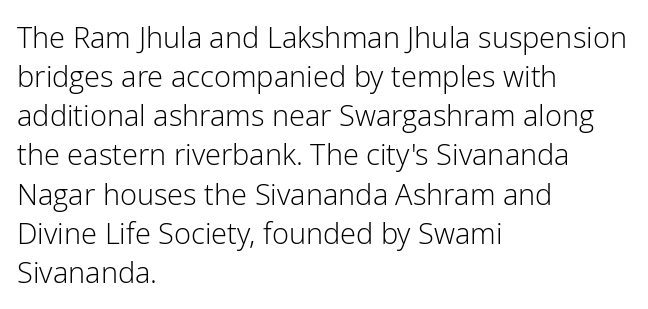
Normally led — the rows are evenly, conventionally spaced. Is the type heavy? It reads as light-to-regular instead. A roman cut, with each character standing at attention. Here the designer chose a conventional face with non-uniform glyph widths. Type style note: lacks serifs. Any mark beneath the type? The region is blank.
